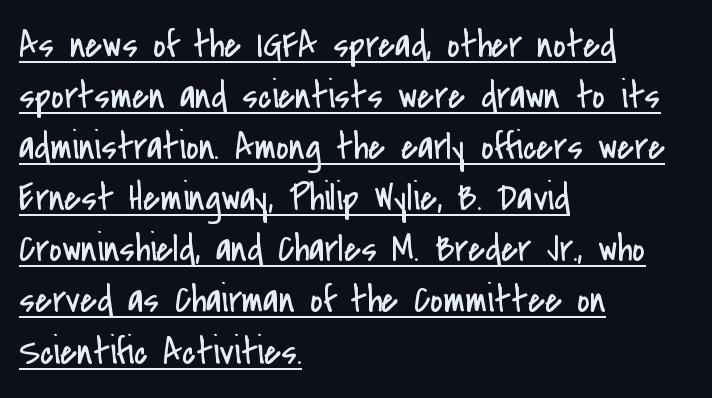
The image shows 39 px regular-weight, condensed sans-serif type, upright; set left-aligned, normal line spacing (1.31x), normal letter spacing, underlined; low stroke contrast and a small x-height.
